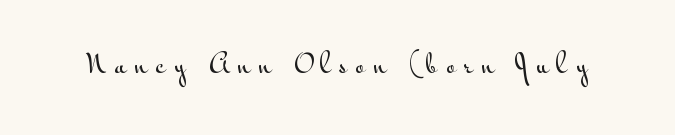
The image shows 25 px text type; set unusually wide letter spacing (+0.34 em), not underlined.
